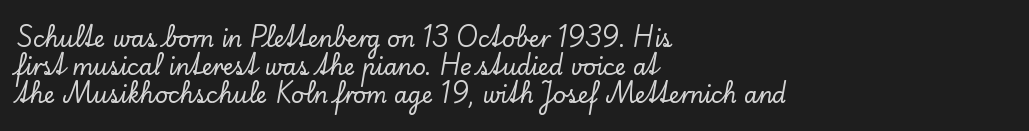
Q: Is the text italic (slanted)? A: Yes.
Q: Is the text underlined? A: No.
Q: How is the paragraph aligned? A: Left-aligned.
Q: Is the spacing between letters normal or unusually wide? A: Normal.
Q: Is the spacing between lines tight, normal or loose? A: Normal.
